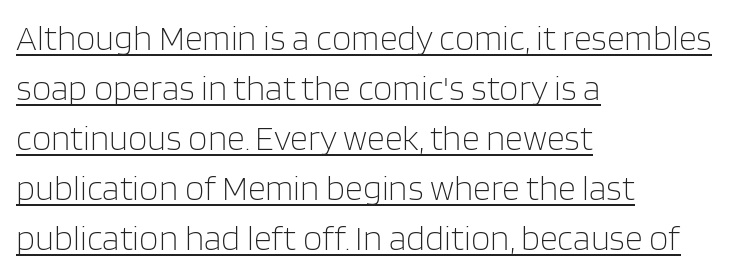
Q: Is the text bold? A: No.
Q: Is the text italic (slanted)? A: No, it is upright.
Q: Is the typeface a serif or a sans-serif typeface? A: Sans-serif.
Q: Is the text underlined? A: Yes.
Q: How is the paragraph aligned? A: Left-aligned.
Q: Is the spacing between letters normal or unusually wide? A: Normal.
Q: Is the spacing between lines tight, normal or loose? A: Normal.
Q: Width (condensed, normal, or wide)? A: Normal.
Q: Stroke contrast? A: Low.
Q: x-height? A: Large.
Q: Monospaced? A: No.
